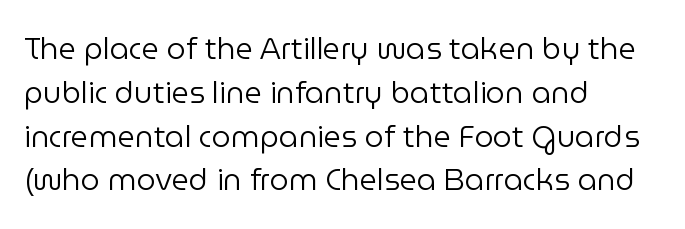
The lines are quadded left. The letters advance in unequal steps, a hallmark of proportional type. Tracking value appears to be zero — textbook default spacing. Compared with a typical body face, this is equally light or lighter still. Tall strokes in this sample are plumb rather than angled.
